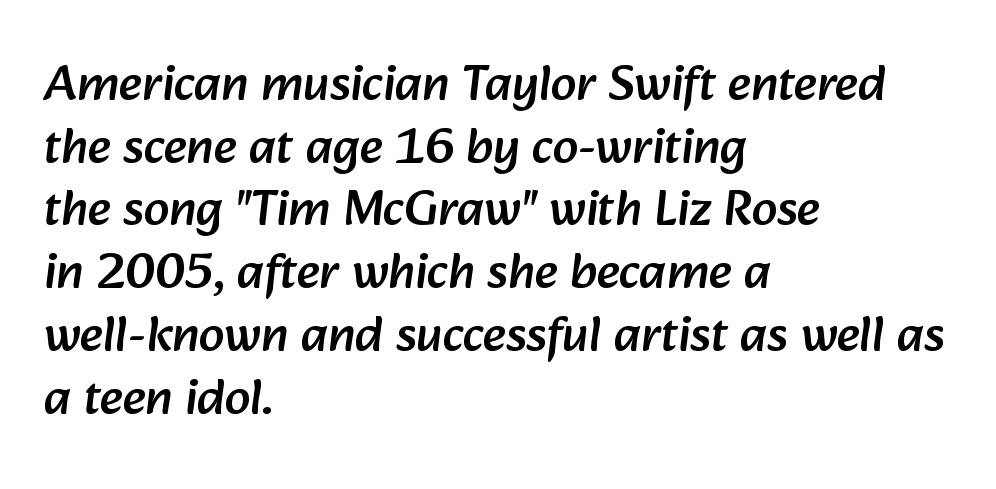
Only glyphs here, with clear space below each row. The letterforms sit shoulder to shoulder at normal distance. Casual observation: everything's shoved over to the left. Here the designer chose a conventional face with non-uniform glyph widths. Type style note: lacks serifs.
